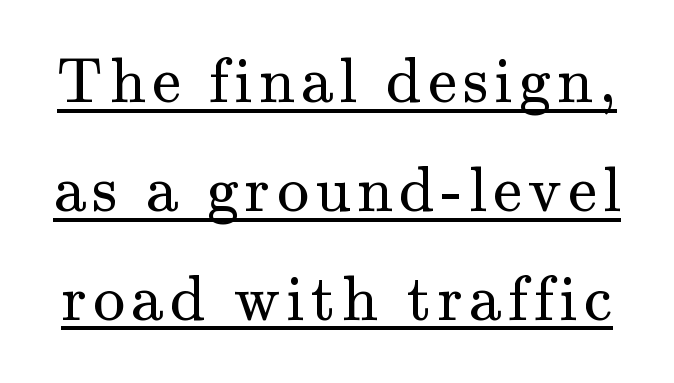
The image shows 64 px regular-weight serif type, upright; set normal line spacing (1.7x), underlined; medium stroke contrast and a small x-height.
